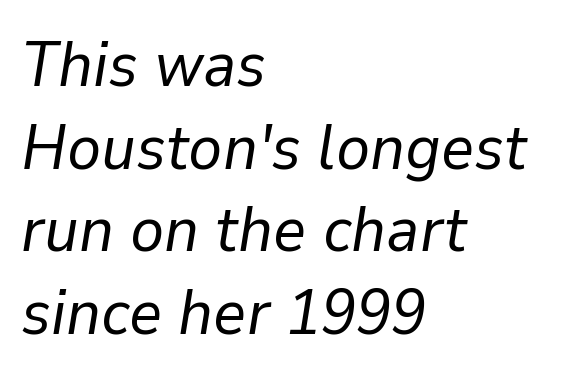
Any mark beneath the type? The region is blank. Normally led — the rows are evenly, conventionally spaced. Here the designer chose a conventional face with non-uniform glyph widths. Horizontal alignment here is leftward, the default for most running prose.
